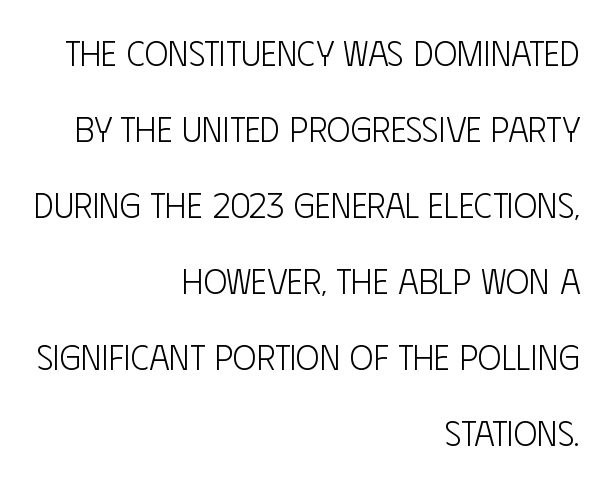
The image shows 35 px light, condensed sans-serif type, upright; set right-aligned, loose line spacing (2.17x), normal letter spacing, not underlined; low stroke contrast and a large x-height.
